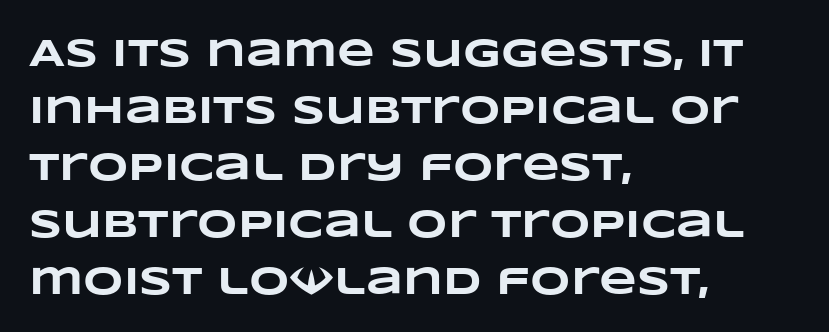
{"bold": "yes", "weight": "heavy", "width": "wide", "stroke_contrast": "low", "x_height": "large", "monospaced": "no", "underline": "no", "align": "left", "line_spacing": "normal", "line_spacing_ratio": 1.46, "letter_spacing": "normal", "letter_spacing_em": 0.0, "glyph_px": 39}
